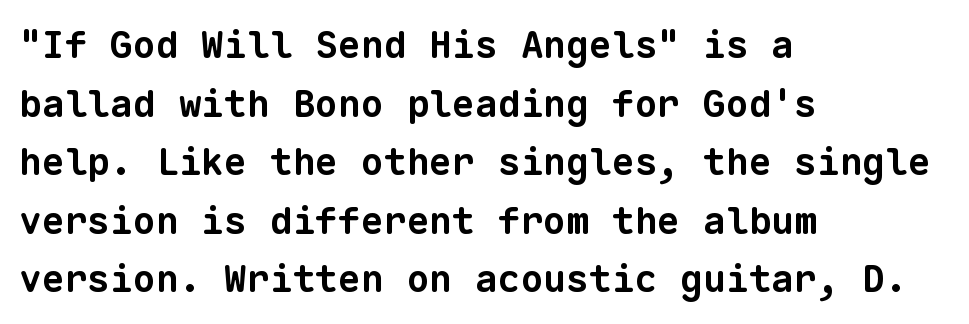
The image shows 38 px bold sans-serif type, monospaced; set left-aligned, normal line spacing (1.54x), normal letter spacing, not underlined; low stroke contrast and a medium x-height.
